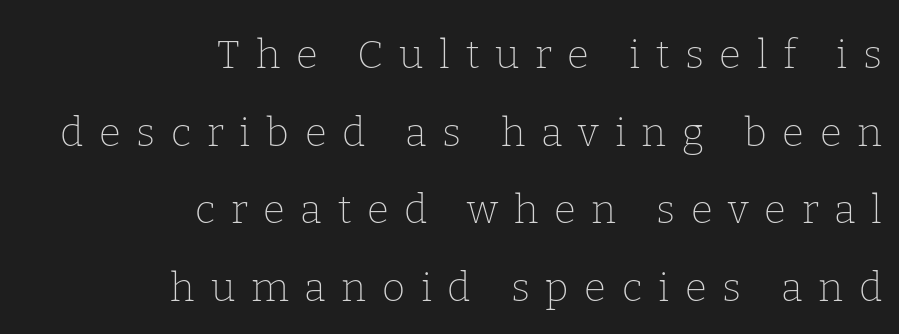
{"serif": "yes", "italic": "no", "bold": "no", "weight": "thin", "width": "normal", "stroke_contrast": "low", "x_height": "medium", "monospaced": "no", "underline": "no", "align": "right", "line_spacing": "loose", "line_spacing_ratio": 1.94, "letter_spacing": "wide", "letter_spacing_em": 0.39, "glyph_px": 40}
